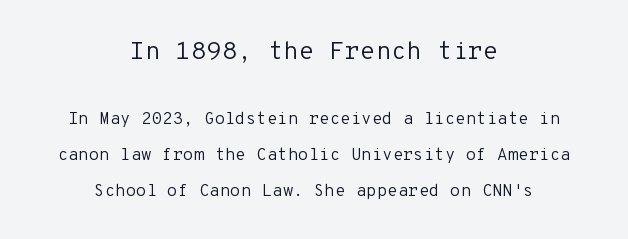
A quiet, ordinary-to-light weight characterises the typeface. The upper block of text is set noticeably larger than the block beneath it. The face used here is rendered with its standard letterfit. Unmarked baselines from the first word to the last. The axis of the letterforms is exactly vertical. Layout note: lines centered.
